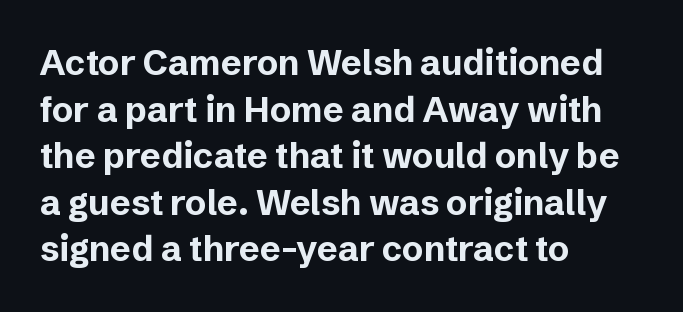
{"serif": "no", "italic": "no", "bold": "yes", "weight": "bold", "width": "normal", "stroke_contrast": "low", "x_height": "medium", "monospaced": "no", "underline": "no", "align": "left", "line_spacing": "normal", "line_spacing_ratio": 1.33, "letter_spacing": "normal", "letter_spacing_em": 0.0, "glyph_px": 35}
